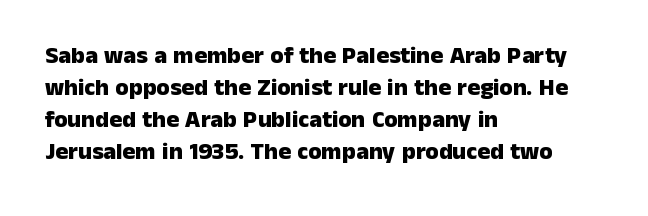
Heavy-handed strokes throughout: this text is bold. Ordinary non-slanted type is in use. The text block is weighted toward the left margin, trailing off unevenly rightward. Students, observe: this is what conventionally led text looks like. Students, note that the glyphs here touch the page at normal intervals. The words here are not underlined.
